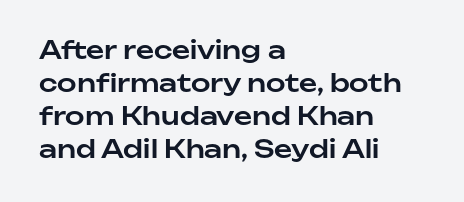
Q: Is the text italic (slanted)? A: No, it is upright.
Q: Is the text underlined? A: No.
Q: How is the paragraph aligned? A: Left-aligned.
Q: Is the spacing between letters normal or unusually wide? A: Normal.
Q: Is the spacing between lines tight, normal or loose? A: Normal.
